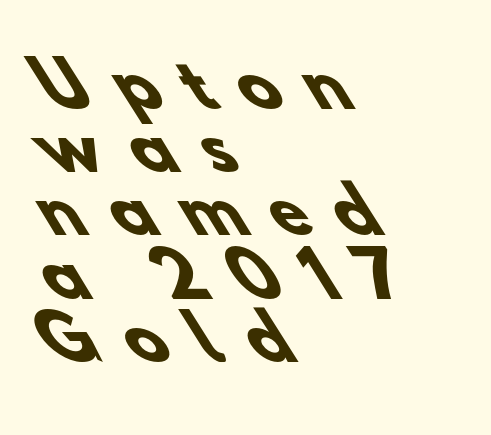
The image shows 62 px heavy sans-serif type; set left-aligned, tight line spacing (1.02x), unusually wide letter spacing (+0.44 em), not underlined; low stroke contrast and a small x-height.
